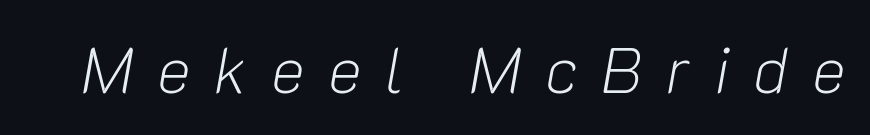
No word sits above an underline. In terms of letterspacing, this is a distinctly airy, spread setting. Note the varied advance widths — an 'i' is clearly narrower than an 'm'. The text carries the slant typical of an italic or oblique font.
